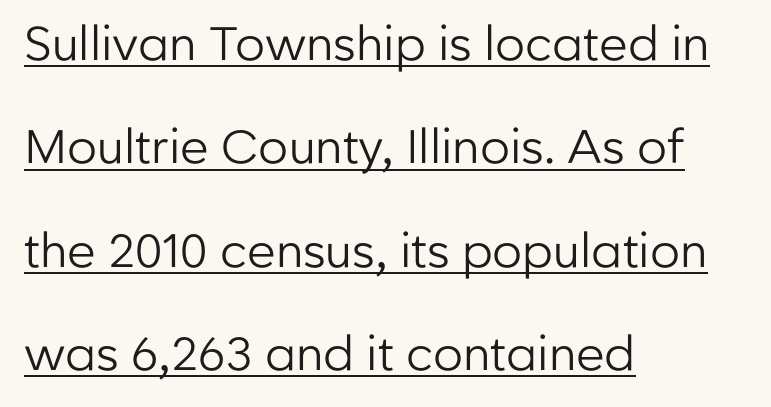
This sample trades compactness for vertical openness between lines. Tracking here is standard; glyphs follow each other at the usual distance. Underline: present. These lines were composed using upright roman letters. These lines are composed in type without serifs. These lines are rendered in a variable-pitch font.
